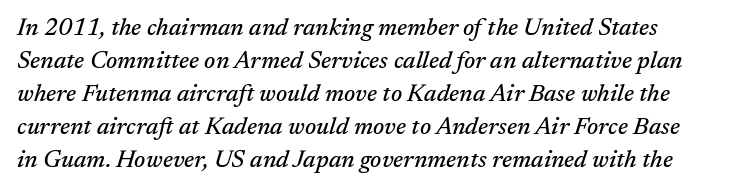
Q: Is the text italic (slanted)? A: Yes, it leans right by about 17 degrees.
Q: Is the text underlined? A: No.
Q: How is the paragraph aligned? A: Left-aligned.
Q: Is the spacing between letters normal or unusually wide? A: Normal.
Q: Is the spacing between lines tight, normal or loose? A: Normal.
